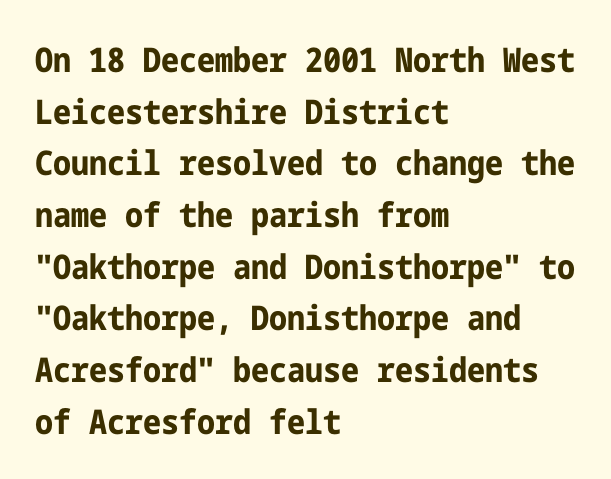
You could call the tracking neutral — neither tight nor loose. Note: no serifs on the glyphs. Heavy, bold letterforms. A typesetter would mark this as roman, not italic. Check the space under the baseline: it is left empty. The leading is moderate, giving the passage an even texture.
